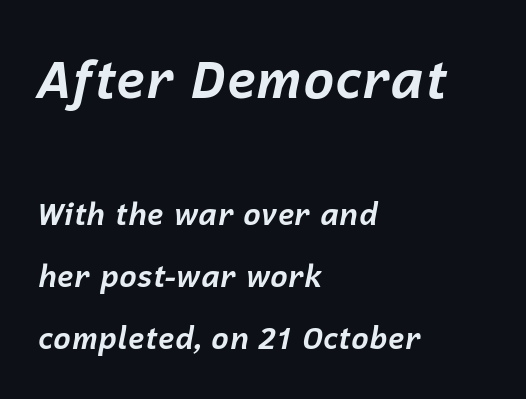
Q: Is the text bold? A: Yes.
Q: Is the text italic (slanted)? A: Yes, it leans right by about 12 degrees.
Q: Is the text underlined? A: No.
Q: How is the paragraph aligned? A: Left-aligned.
Q: Is the spacing between letters normal or unusually wide? A: Normal.
Q: Is the spacing between lines tight, normal or loose? A: Loose.
Q: Which block of text is set in a larger size, the first (top) or the second (bottom)? A: The first (top) one.
Q: Width (condensed, normal, or wide)? A: Normal.
Q: Stroke contrast? A: Low.
Q: x-height? A: Medium.
Q: Monospaced? A: No.
